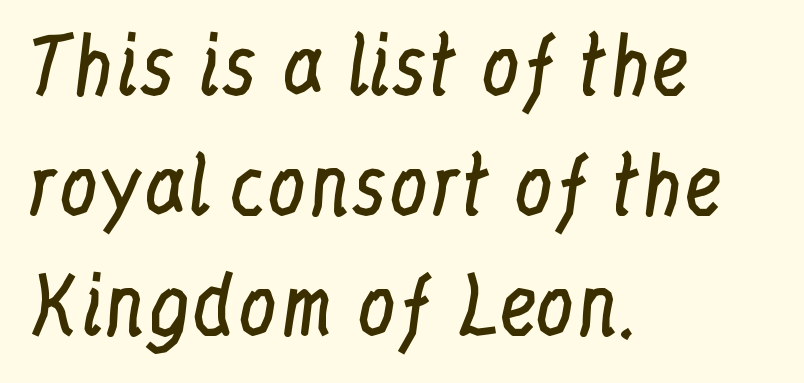
Q: Is the text bold? A: No.
Q: Is the text italic (slanted)? A: Yes.
Q: Is the typeface a serif or a sans-serif typeface? A: Serif.
Q: Is the text underlined? A: No.
Q: How is the paragraph aligned? A: Left-aligned.
Q: Is the spacing between letters normal or unusually wide? A: Normal.
Q: Is the spacing between lines tight, normal or loose? A: Normal.
Q: Width (condensed, normal, or wide)? A: Condensed.
Q: Stroke contrast? A: Low.
Q: x-height? A: Medium.
Q: Monospaced? A: No.
